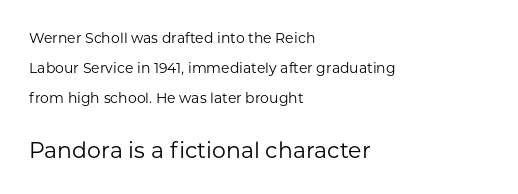
The image shows 22 px text type, upright; set left-aligned, loose line spacing (2.14x), normal letter spacing, not underlined; the second (bottom) block is 1.57x larger.
